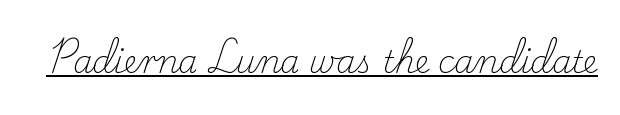
{"serif": "yes", "bold": "no", "weight": "light", "width": "normal", "stroke_contrast": "low", "x_height": "small", "monospaced": "no", "underline": "yes", "letter_spacing": "normal", "letter_spacing_em": 0.0, "glyph_px": 31}
